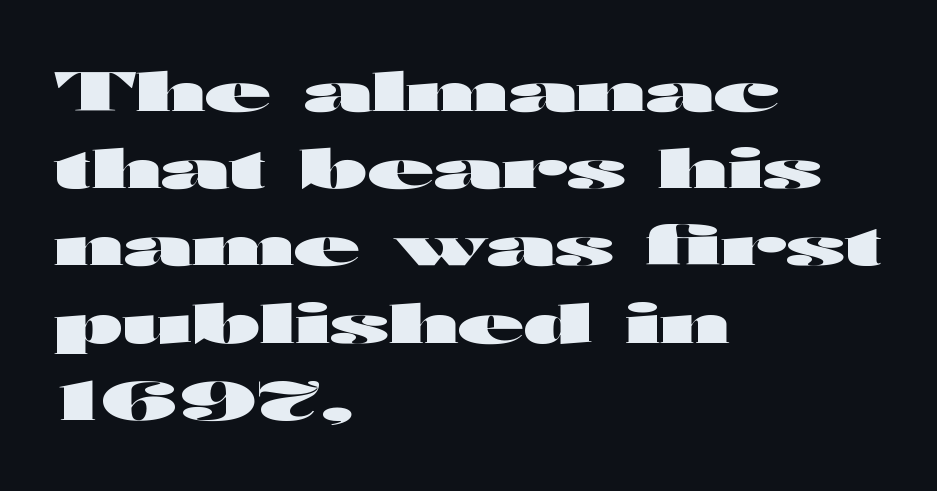
A dark, heavy texture on the line: the type is bold. Looks like regular typesetting: each glyph gets only the width it needs. Horizontal alignment here is leftward, the default for most running prose. Are there feet on the stems? There aren't — it's a sans. Between one letter and the next there's only the usual sliver of space. Words float on clear page, feet unadorned.
